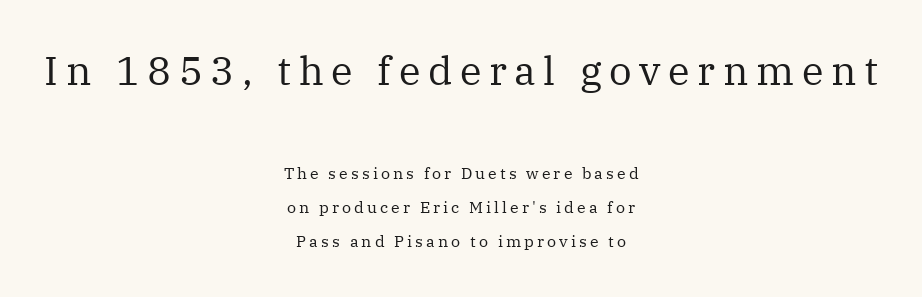
The image shows 40 px regular-weight serif type, upright; set centered, loose line spacing (2.14x), not underlined; the first (top) block is 2.5x larger; medium stroke contrast and a medium x-height.
